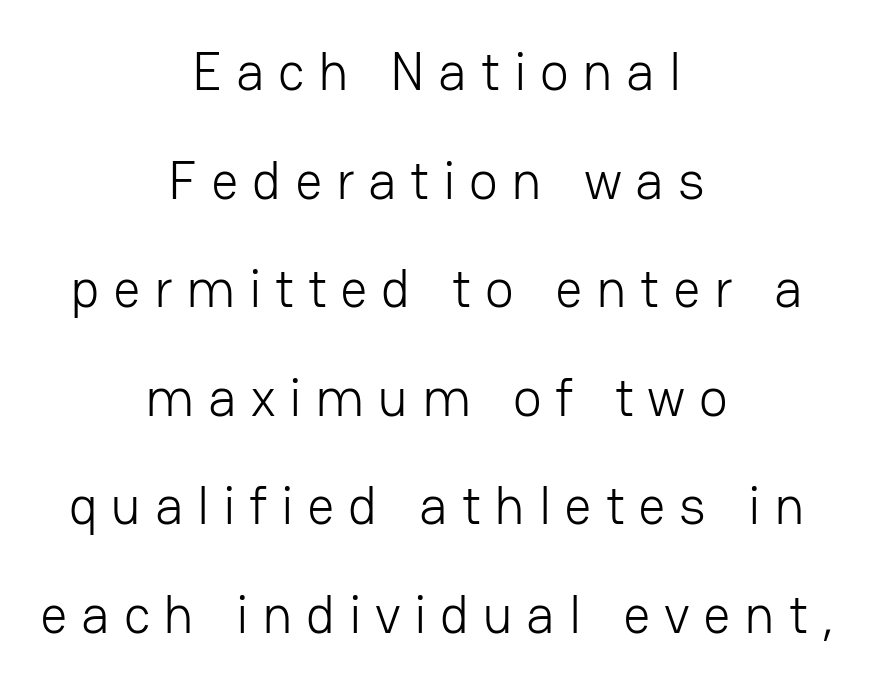
{"serif": "no", "italic": "no", "bold": "no", "weight": "light", "width": "normal", "stroke_contrast": "low", "x_height": "medium", "monospaced": "no", "underline": "no", "align": "center", "line_spacing": "loose", "line_spacing_ratio": 2.01, "letter_spacing": "wide", "letter_spacing_em": 0.25, "glyph_px": 54}
